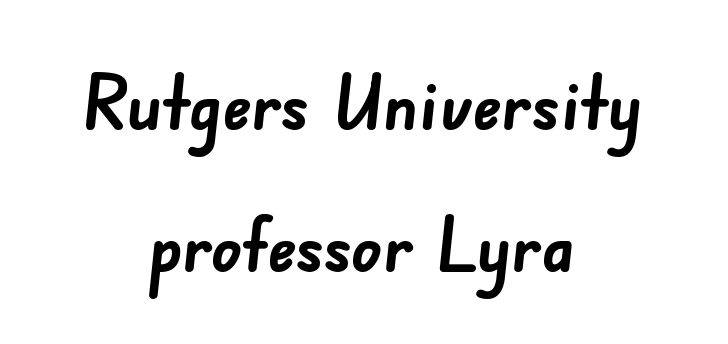
The image shows 75 px semibold sans-serif type; set centered, line spacing 1.89x, normal letter spacing, not underlined; low stroke contrast and a small x-height.
